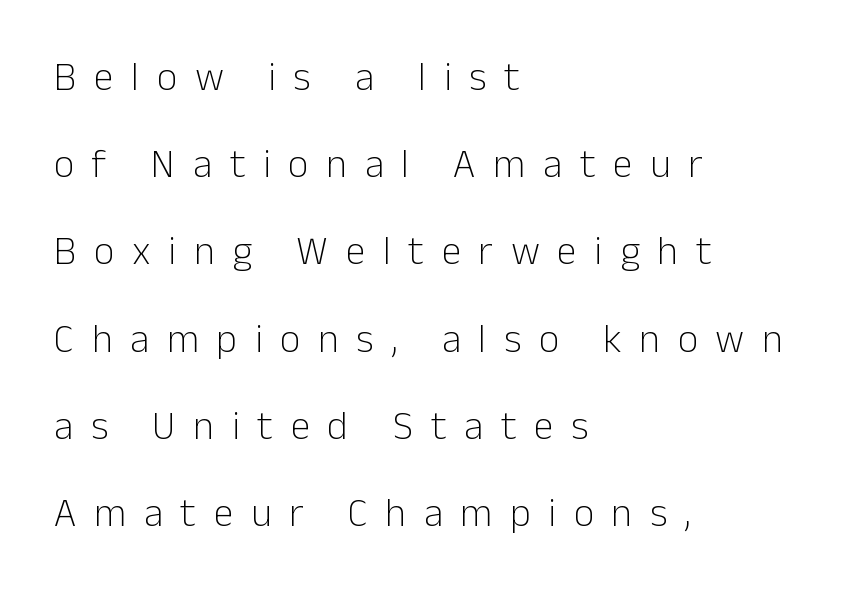
Q: Is the text bold? A: No.
Q: Is the text italic (slanted)? A: No, it is upright.
Q: Is the typeface a serif or a sans-serif typeface? A: Sans-serif.
Q: Is the text underlined? A: No.
Q: How is the paragraph aligned? A: Left-aligned.
Q: Is the spacing between letters normal or unusually wide? A: Unusually wide.
Q: Is the spacing between lines tight, normal or loose? A: Loose.
Q: Width (condensed, normal, or wide)? A: Normal.
Q: Stroke contrast? A: Low.
Q: x-height? A: Medium.
Q: Monospaced? A: No.
